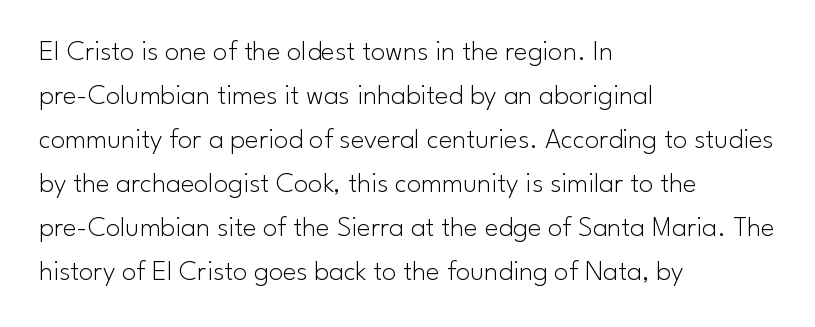
Q: Is the text bold? A: No.
Q: Is the text italic (slanted)? A: No, it is upright.
Q: Is the typeface a serif or a sans-serif typeface? A: Sans-serif.
Q: Is the text underlined? A: No.
Q: How is the paragraph aligned? A: Left-aligned.
Q: Is the spacing between letters normal or unusually wide? A: Normal.
Q: Is the spacing between lines tight, normal or loose? A: Normal.
Q: Width (condensed, normal, or wide)? A: Normal.
Q: Stroke contrast? A: Low.
Q: x-height? A: Small.
Q: Monospaced? A: No.
